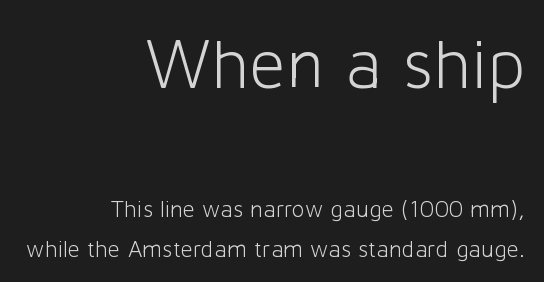
Honestly, the letter spacing is just normal — you wouldn't notice it. Italic? Not at all — the glyphs are vertical. No word sits above an underline. Regarding leading, the lines here are spaced in the standard way. The text was rendered using a sans face with plain stroke endings. The initial chunk of copy outweighs the following chunk in type size.
